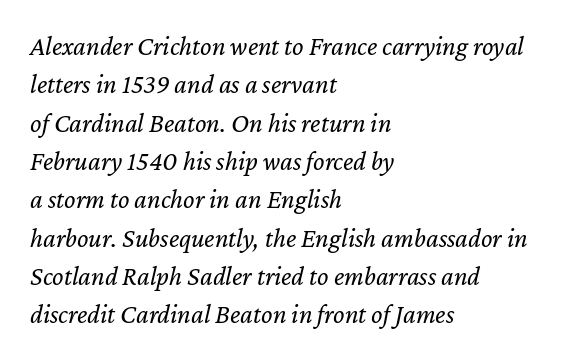
The image shows 27 px text type, italic (leaning right); set left-aligned, normal line spacing (1.42x), normal letter spacing, not underlined.
